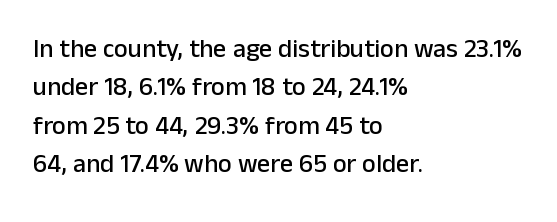
{"italic": "no", "underline": "no", "align": "left", "line_spacing": "normal", "line_spacing_ratio": 1.48, "letter_spacing": "normal", "letter_spacing_em": 0.0, "glyph_px": 26}
